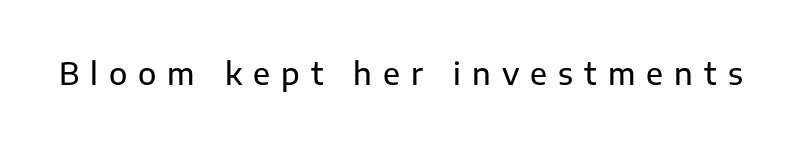
{"serif": "no", "italic": "no", "width": "normal", "stroke_contrast": "low", "x_height": "medium", "monospaced": "no", "underline": "no", "letter_spacing": "wide", "letter_spacing_em": 0.37, "glyph_px": 30}
